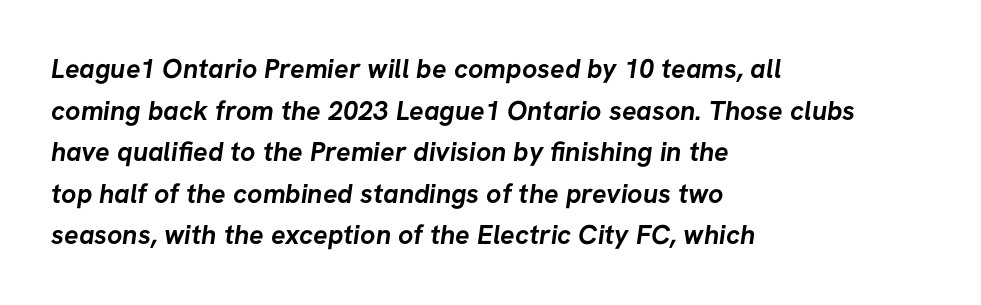
The image shows 27 px bold type; set left-aligned, normal line spacing (1.54x), normal letter spacing, not underlined.
